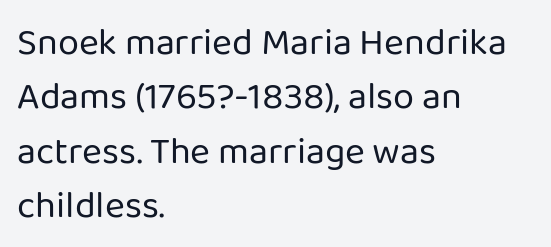
The image shows 38 px regular-weight sans-serif type, upright; set left-aligned, normal line spacing (1.43x), normal letter spacing, not underlined; low stroke contrast and a medium x-height.
